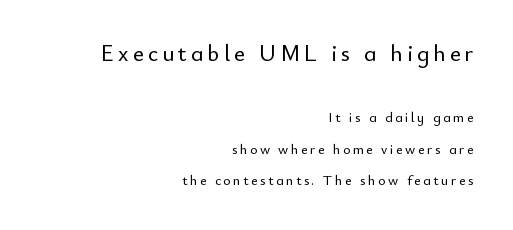
The image shows 23 px text type, upright; set right-aligned, loose line spacing (2.22x), not underlined; the first (top) block is 1.64x larger.
